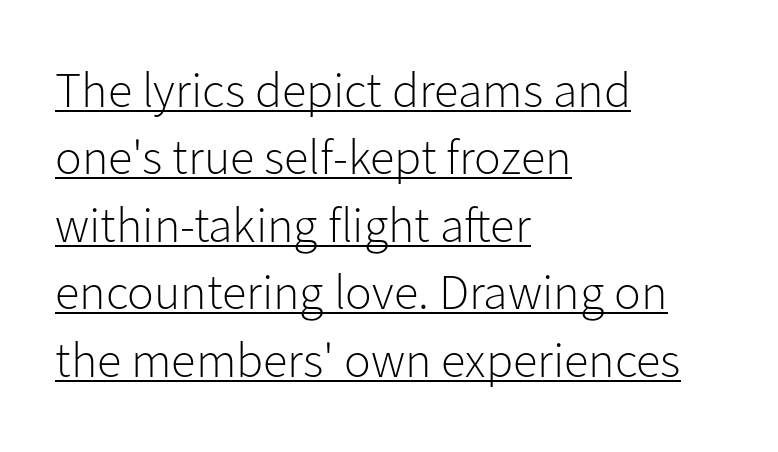
{"serif": "no", "italic": "no", "bold": "no", "weight": "light", "width": "normal", "stroke_contrast": "low", "x_height": "medium", "monospaced": "no", "underline": "yes", "align": "left", "line_spacing": "normal", "line_spacing_ratio": 1.35, "letter_spacing": "normal", "letter_spacing_em": 0.0, "glyph_px": 50}
